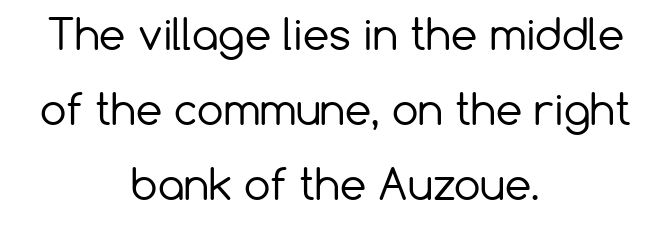
Q: Is the text bold? A: No.
Q: Is the text italic (slanted)? A: No, it is upright.
Q: Is the typeface a serif or a sans-serif typeface? A: Sans-serif.
Q: Is the text underlined? A: No.
Q: How is the paragraph aligned? A: Centered.
Q: Is the spacing between letters normal or unusually wide? A: Normal.
Q: Width (condensed, normal, or wide)? A: Normal.
Q: Stroke contrast? A: Low.
Q: x-height? A: Medium.
Q: Monospaced? A: No.
